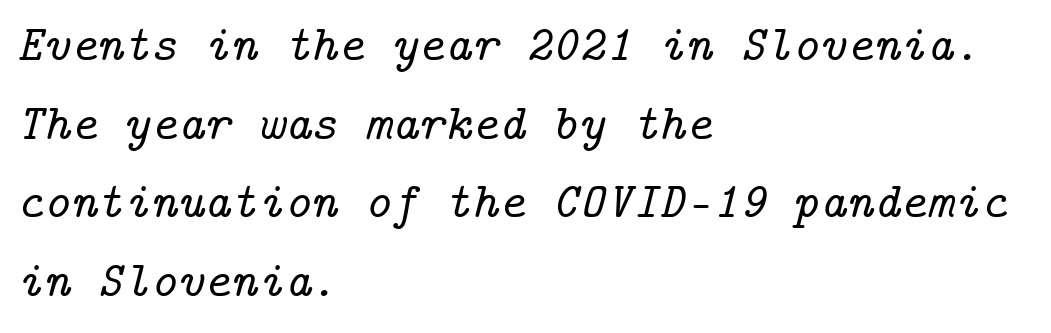
Each word holds together tightly as a unit, with standard inter-letter gaps. The designer left line spacing at the default. Is this a sans? No — the strokes have serifs. Notice how the stems are inclined rather than vertical — that's the hallmark of italics.
